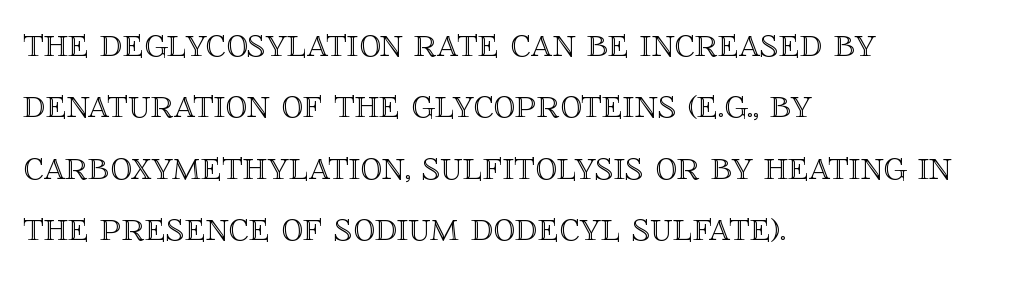
{"italic": "no", "width": "normal", "x_height": "large", "monospaced": "no", "underline": "no", "align": "left", "line_spacing": "normal", "line_spacing_ratio": 1.43, "letter_spacing": "normal", "letter_spacing_em": 0.0, "glyph_px": 43}
